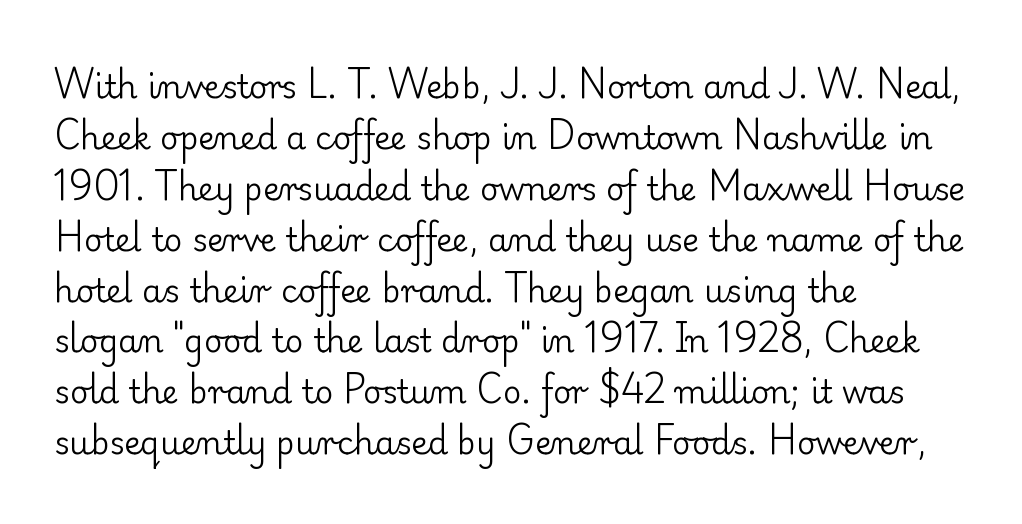
The image shows 32 px regular-weight serif type, upright; set left-aligned, normal line spacing (1.59x), normal letter spacing, not underlined; low stroke contrast and a small x-height.
